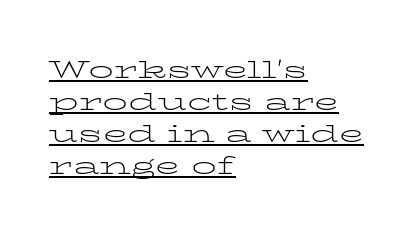
Q: Is the text bold? A: No.
Q: Is the text italic (slanted)? A: No, it is upright.
Q: Is the text underlined? A: Yes.
Q: How is the paragraph aligned? A: Left-aligned.
Q: Is the spacing between letters normal or unusually wide? A: Normal.
Q: Is the spacing between lines tight, normal or loose? A: Normal.
